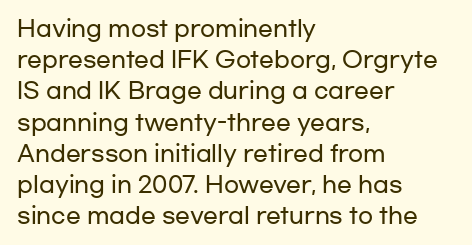
Q: Is the text italic (slanted)? A: No, it is upright.
Q: Is the text underlined? A: No.
Q: How is the paragraph aligned? A: Left-aligned.
Q: Is the spacing between letters normal or unusually wide? A: Normal.
Q: Is the spacing between lines tight, normal or loose? A: Normal.
